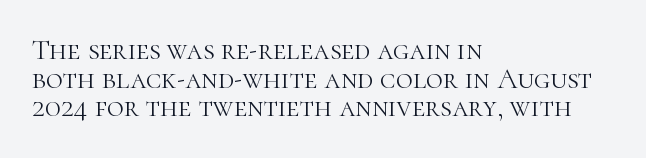
Quick note: underline off. Casual observation: everything's shoved over to the left. The lettering stays uniformly vertical, giving the passage a roman look. Old-style or modern, the face here clearly has serifs. Leading is clearly below the norm, producing a dense column.
